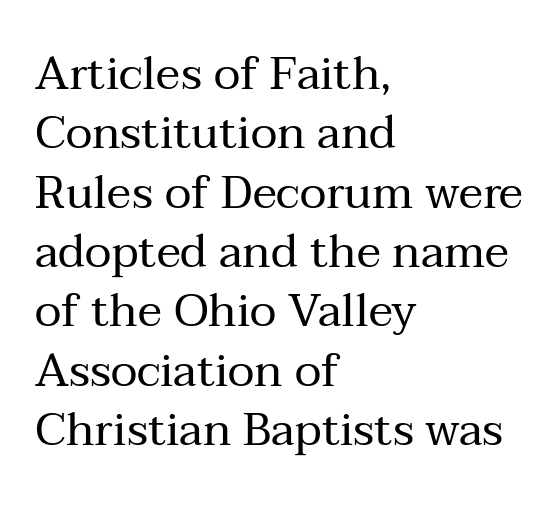
Is the block centered? No — it sits flush against the left margin. Rendered with straight, roman letterforms. You could not count columns in this text — the font is proportionally spaced. Each word holds together tightly as a unit, with standard inter-letter gaps. The type family on display is of the serif kind.
